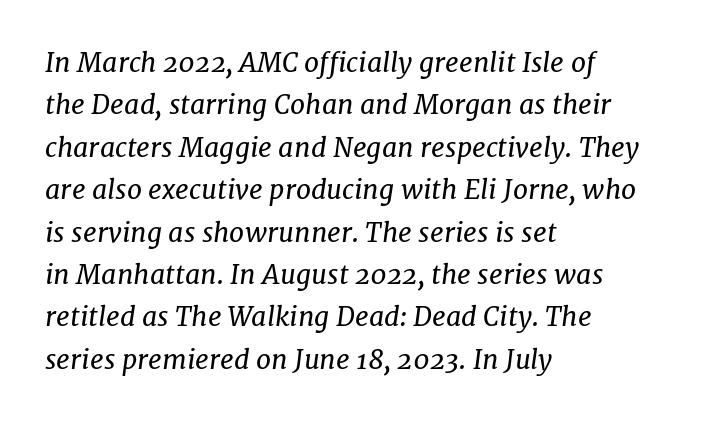
The image shows 27 px text type, italic (leaning right); set left-aligned, normal line spacing (1.57x), normal letter spacing, not underlined.
